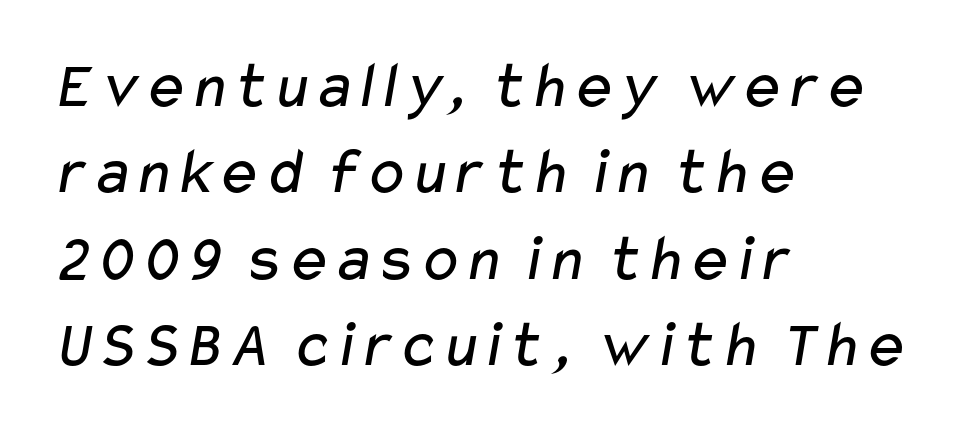
Q: Is the text bold? A: No.
Q: Is the typeface a serif or a sans-serif typeface? A: Sans-serif.
Q: Is the text underlined? A: No.
Q: How is the paragraph aligned? A: Left-aligned.
Q: Is the spacing between letters normal or unusually wide? A: Normal.
Q: Is the spacing between lines tight, normal or loose? A: Normal.
Q: Width (condensed, normal, or wide)? A: Wide.
Q: Stroke contrast? A: Low.
Q: x-height? A: Medium.
Q: Monospaced? A: No.
